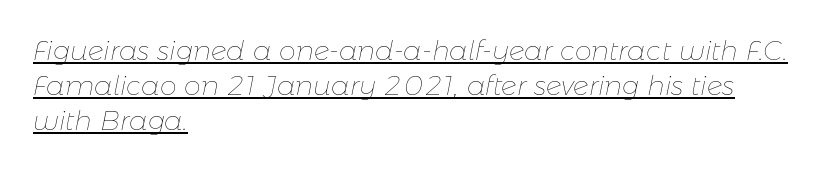
{"italic": "yes", "lean": "right", "slant_degrees": 11, "bold": "no", "underline": "yes", "align": "left", "line_spacing": "normal", "line_spacing_ratio": 1.29, "letter_spacing": "normal", "letter_spacing_em": 0.0, "glyph_px": 27}
